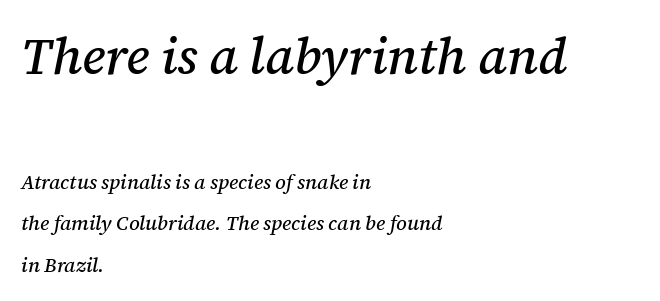
Q: Is the text italic (slanted)? A: Yes, it leans right by about 12 degrees.
Q: Is the typeface a serif or a sans-serif typeface? A: Serif.
Q: Is the text underlined? A: No.
Q: How is the paragraph aligned? A: Left-aligned.
Q: Is the spacing between letters normal or unusually wide? A: Normal.
Q: Is the spacing between lines tight, normal or loose? A: Loose.
Q: Which block of text is set in a larger size, the first (top) or the second (bottom)? A: The first (top) one.
Q: Width (condensed, normal, or wide)? A: Normal.
Q: Stroke contrast? A: Medium.
Q: x-height? A: Medium.
Q: Monospaced? A: No.
